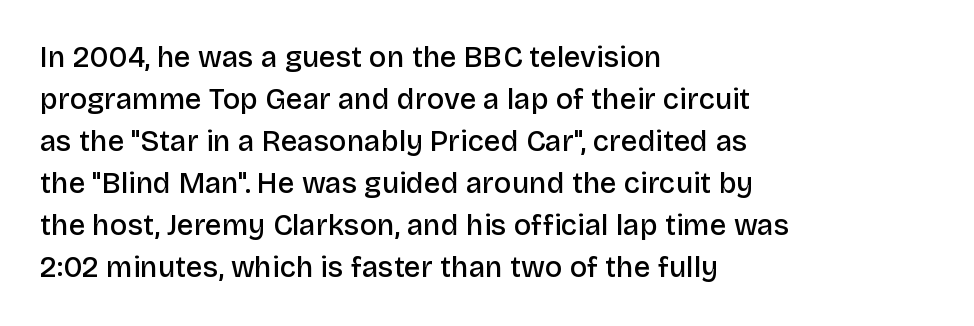
{"serif": "no", "italic": "no", "bold": "semi", "weight": "semibold", "width": "normal", "stroke_contrast": "low", "x_height": "large", "monospaced": "no", "underline": "no", "align": "left", "line_spacing": "normal", "line_spacing_ratio": 1.45, "letter_spacing": "normal", "letter_spacing_em": 0.0, "glyph_px": 29}
